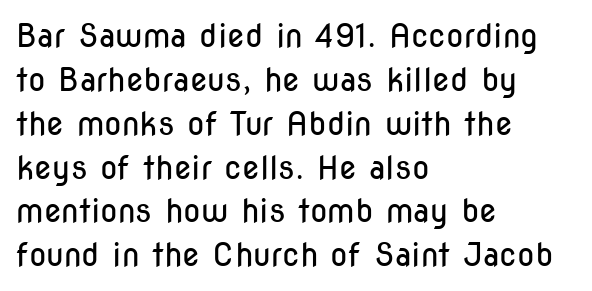
Each row of text sits above clean, open space. In terms of leading, this rendering sits right in the middle. This is not heavy type; no bold has been used. Notice how the stems are strictly vertical — no italics here. The rendering keeps characters at their native spacing. Teacher's note: observe the even left margin — that is flush-left alignment.
